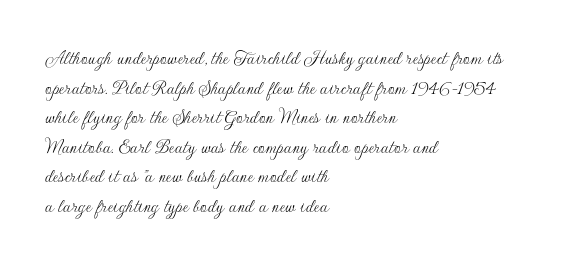
Quick note: underline off. The text block is weighted toward the left margin, trailing off unevenly rightward. This rendering leaves character spacing at its baseline value. Vertical spacing — default.
